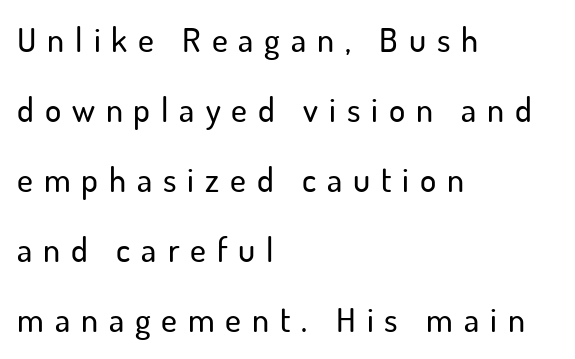
{"serif": "no", "italic": "no", "width": "normal", "stroke_contrast": "low", "x_height": "small", "monospaced": "no", "underline": "no", "align": "left", "line_spacing": "loose", "line_spacing_ratio": 2.06, "letter_spacing": "wide", "letter_spacing_em": 0.32, "glyph_px": 34}
